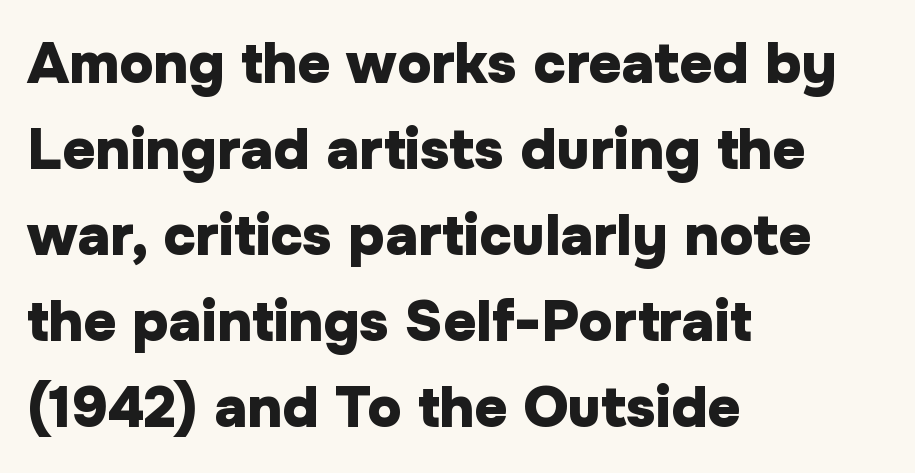
Q: Is the text bold? A: Yes.
Q: Is the text italic (slanted)? A: No, it is upright.
Q: Is the typeface a serif or a sans-serif typeface? A: Sans-serif.
Q: Is the text underlined? A: No.
Q: How is the paragraph aligned? A: Left-aligned.
Q: Is the spacing between letters normal or unusually wide? A: Normal.
Q: Is the spacing between lines tight, normal or loose? A: Normal.
Q: Width (condensed, normal, or wide)? A: Normal.
Q: Stroke contrast? A: Low.
Q: x-height? A: Medium.
Q: Monospaced? A: No.
